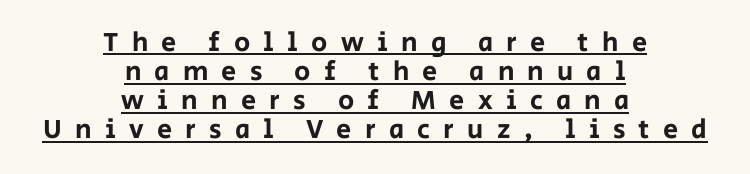
{"italic": "no", "underline": "yes", "align": "center", "line_spacing": "tight", "line_spacing_ratio": 1.08, "letter_spacing": "wide", "letter_spacing_em": 0.49, "glyph_px": 27}
